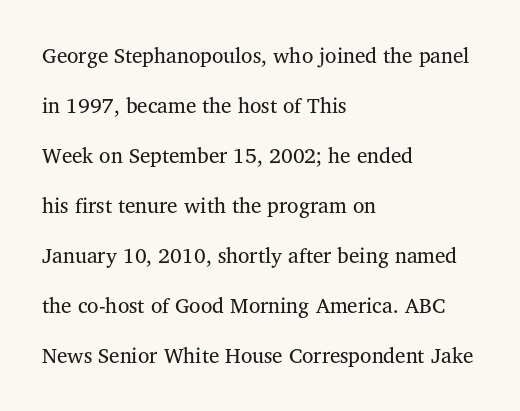
{"italic": "no", "bold": "no", "underline": "no", "align": "left", "line_spacing": "loose", "line_spacing_ratio": 2.38, "letter_spacing": "normal", "letter_spacing_em": 0.0, "glyph_px": 21}
